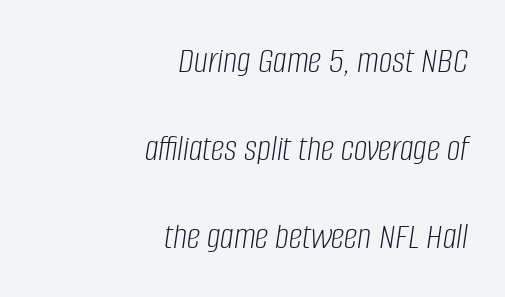
Each line ends at the same right margin while the left side varies. Caption: face not bold, strokes unweighted. Yep, that's italic — everything's leaning. Lines of text with bare space underneath. The lines are spread far apart with generous leading.
